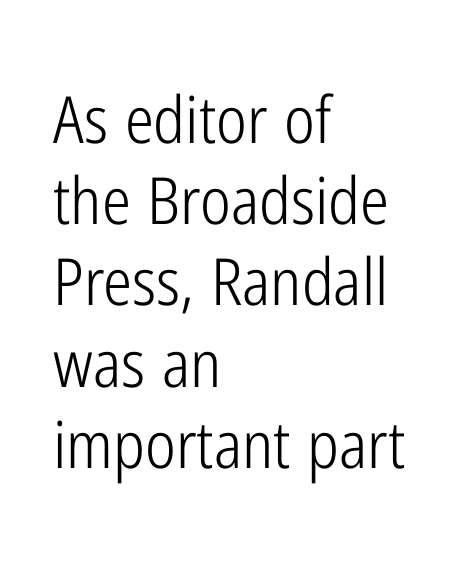
The image shows 65 px light, condensed sans-serif type, upright; set left-aligned, normal line spacing (1.25x), normal letter spacing, not underlined; low stroke contrast and a medium x-height.
